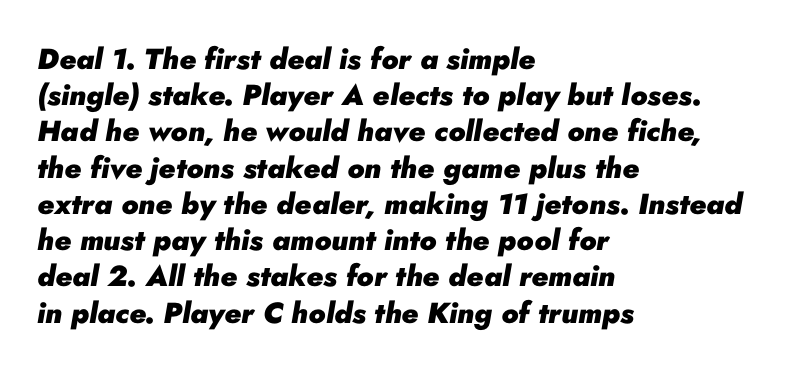
The image shows 29 px heavy type, italic (leaning right); set left-aligned, normal line spacing (1.25x), normal letter spacing, not underlined; low stroke contrast and a small x-height.
